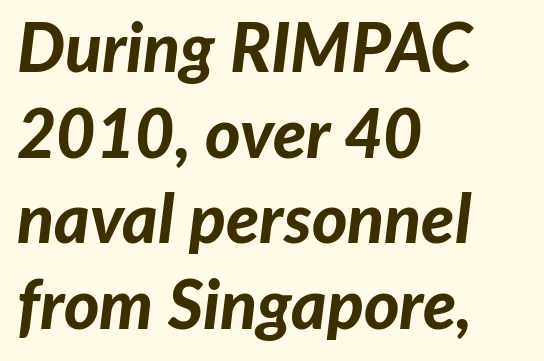
In terms of posture, this sample is oblique. Alignment: flush left. You could call the tracking neutral — neither tight nor loose. Summary of weight: heavy, a full bold. Looks like regular typesetting: each glyph gets only the width it needs. The designer left line spacing at the default.
